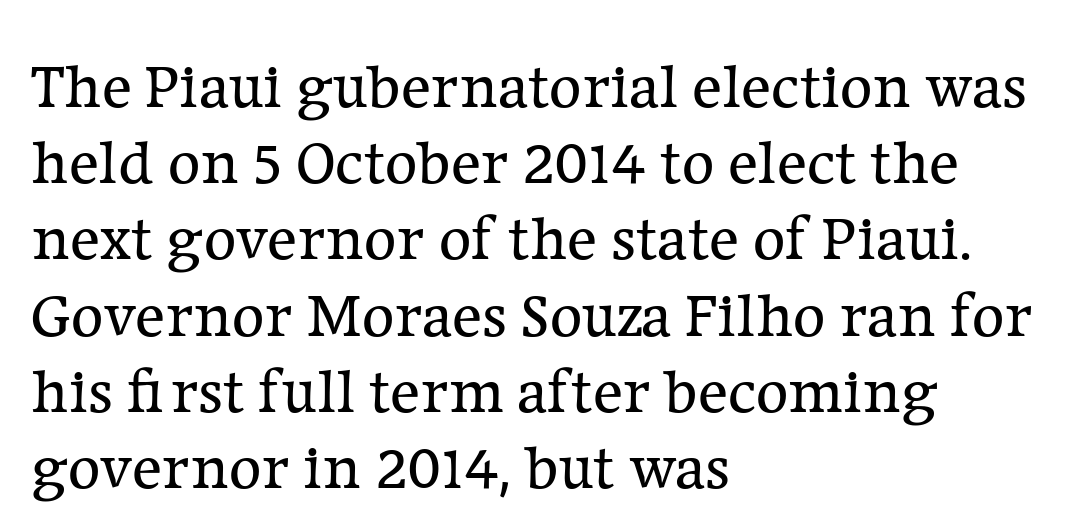
{"serif": "yes", "italic": "no", "bold": "no", "weight": "regular", "width": "normal", "stroke_contrast": "low", "x_height": "medium", "monospaced": "no", "underline": "no", "align": "left", "line_spacing_ratio": 1.21, "letter_spacing": "normal", "letter_spacing_em": 0.0, "glyph_px": 63}
